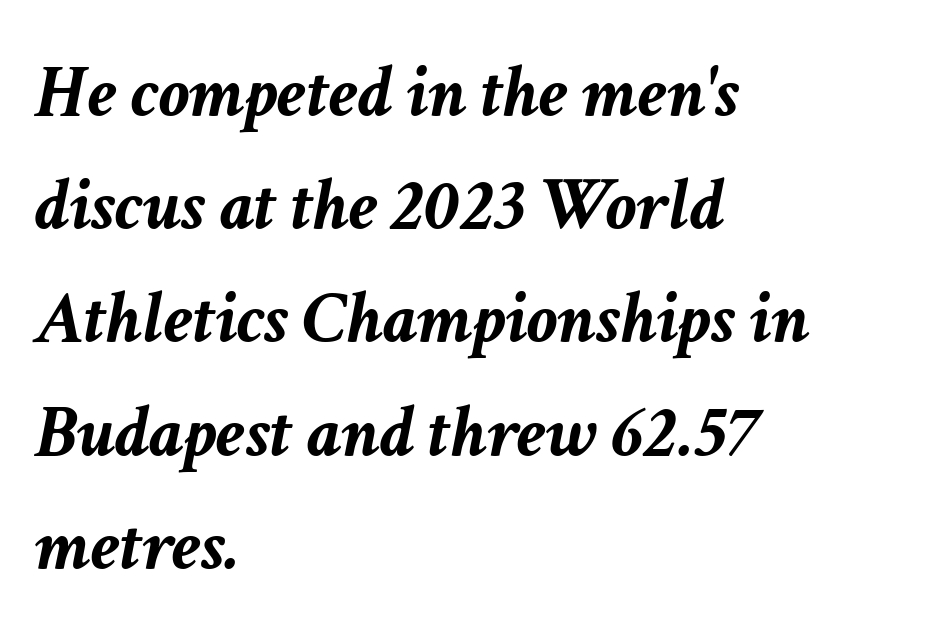
{"italic": "yes", "lean": "right", "slant_degrees": 11, "bold": "yes", "weight": "semibold", "width": "normal", "stroke_contrast": "low", "x_height": "medium", "monospaced": "no", "underline": "no", "align": "left", "line_spacing": "normal", "line_spacing_ratio": 1.49, "letter_spacing": "normal", "letter_spacing_em": 0.0, "glyph_px": 76}
